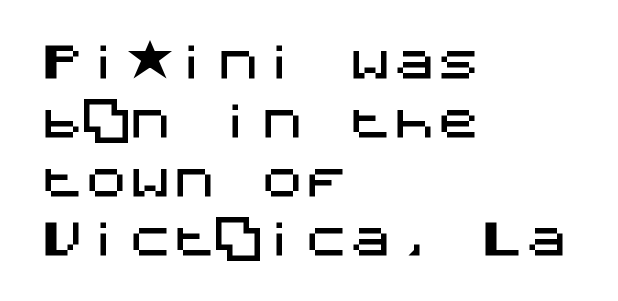
Q: Is the text italic (slanted)? A: No, it is upright.
Q: Is the typeface a serif or a sans-serif typeface? A: Sans-serif.
Q: Is the text underlined? A: No.
Q: How is the paragraph aligned? A: Left-aligned.
Q: Is the spacing between letters normal or unusually wide? A: Normal.
Q: Is the spacing between lines tight, normal or loose? A: Normal.
Q: Width (condensed, normal, or wide)? A: Normal.
Q: Stroke contrast? A: Medium.
Q: x-height? A: Large.
